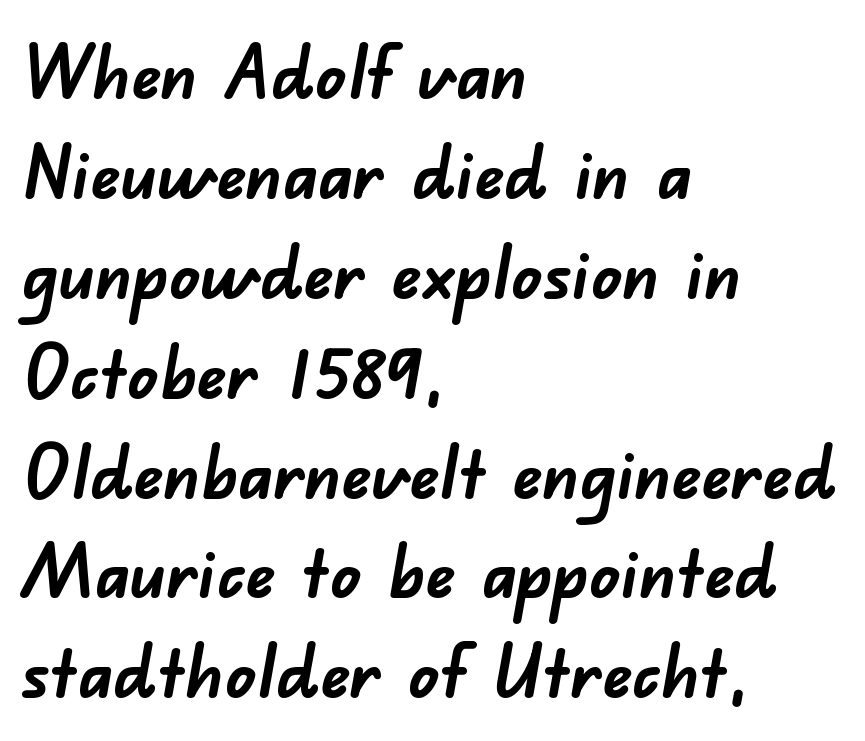
The image shows 74 px semibold sans-serif type; set left-aligned, normal line spacing (1.35x), normal letter spacing, not underlined; low stroke contrast and a small x-height.
